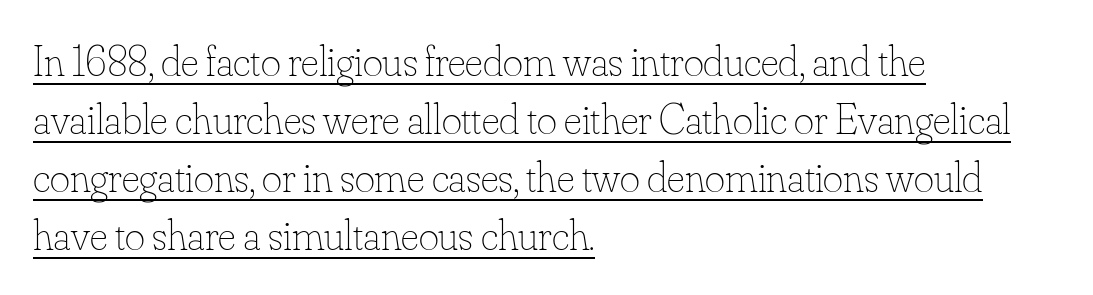
Q: Is the text bold? A: No.
Q: Is the text italic (slanted)? A: No, it is upright.
Q: Is the text underlined? A: Yes.
Q: How is the paragraph aligned? A: Left-aligned.
Q: Is the spacing between letters normal or unusually wide? A: Normal.
Q: Is the spacing between lines tight, normal or loose? A: Normal.
Q: Width (condensed, normal, or wide)? A: Normal.
Q: Stroke contrast? A: Low.
Q: x-height? A: Small.
Q: Monospaced? A: No.
